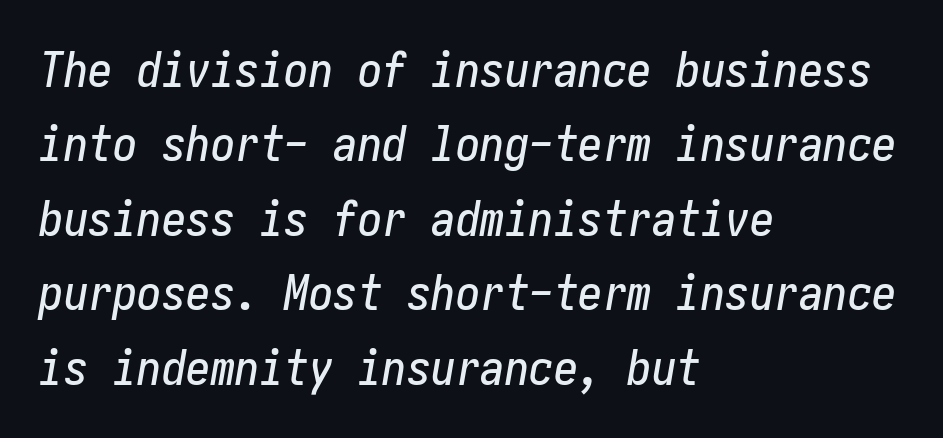
Q: Is the text italic (slanted)? A: Yes, it leans right by about 10 degrees.
Q: Is the text underlined? A: No.
Q: How is the paragraph aligned? A: Left-aligned.
Q: Is the spacing between letters normal or unusually wide? A: Normal.
Q: Is the spacing between lines tight, normal or loose? A: Normal.
Q: Width (condensed, normal, or wide)? A: Condensed.
Q: Stroke contrast? A: Low.
Q: x-height? A: Medium.
